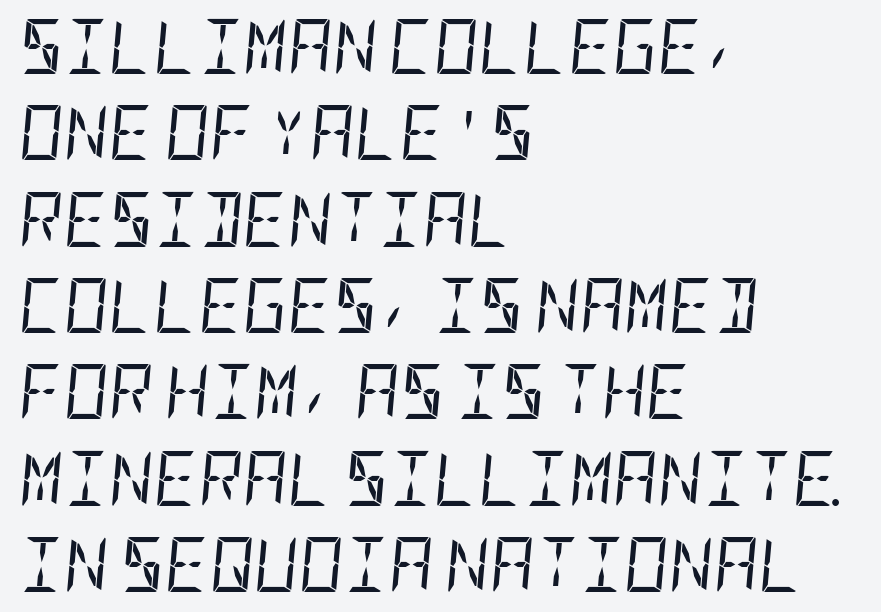
{"italic": "yes", "lean": "right", "slant_degrees": 5, "bold": "no", "weight": "regular", "width": "condensed", "stroke_contrast": "low", "x_height": "large", "underline": "no", "align": "left", "line_spacing": "normal", "line_spacing_ratio": 1.57, "letter_spacing": "normal", "letter_spacing_em": 0.0, "glyph_px": 55}
